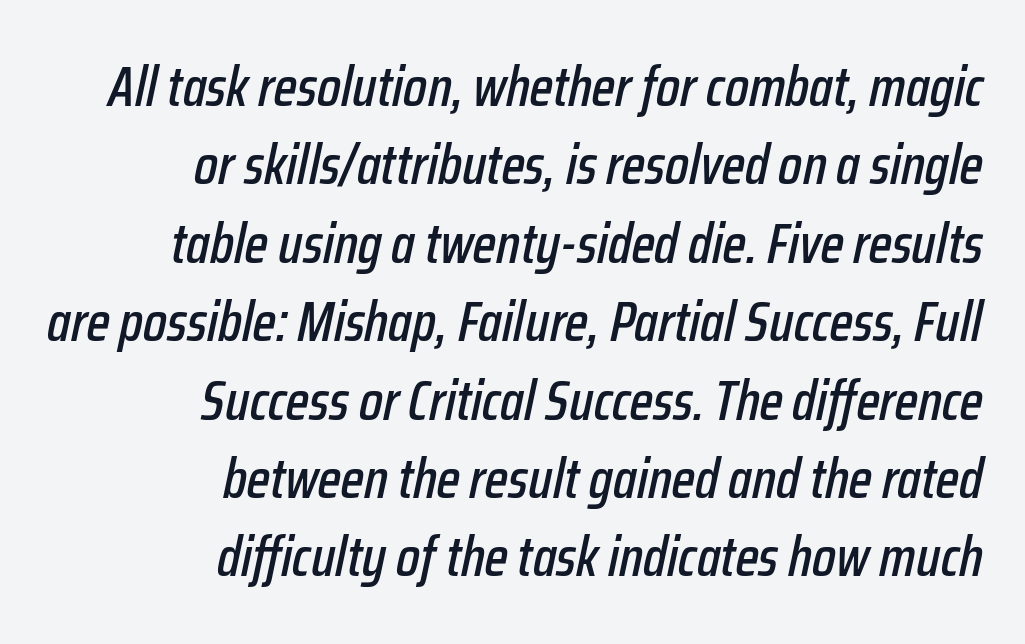
Spacing verdict: proportional, widths tailored to each character. Where is the straight margin? On the right. Is the type slanted? Yes — the strokes lean at a clear angle. The strip under each line holds only bare page. Horizontal bands of white between lines are of average thickness.
